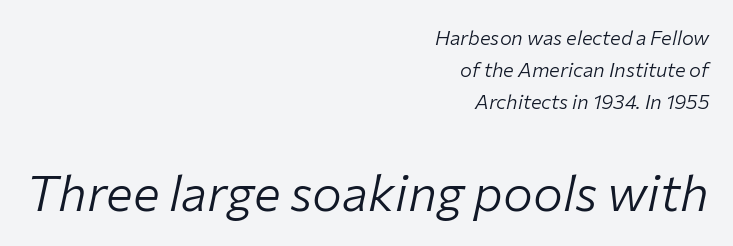
The composition opens small and finishes big. The face used here is proportionally spaced, like ordinary book or web type. The face used here is rendered with its standard letterfit. Successive baselines arrive at the customary interval.
